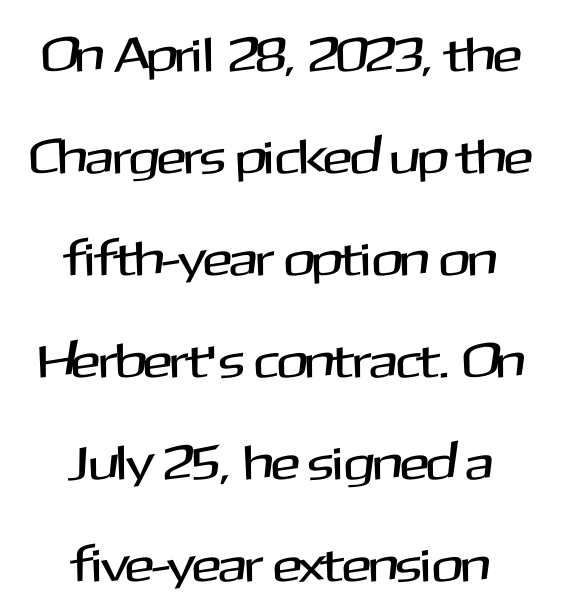
A typesetter would call this proportional, since set widths differ per character. The paragraph shown floats in the horizontal middle. Each letter's strokes conclude bluntly, with no projecting serifs. A typesetter would mark this as roman, not italic.
